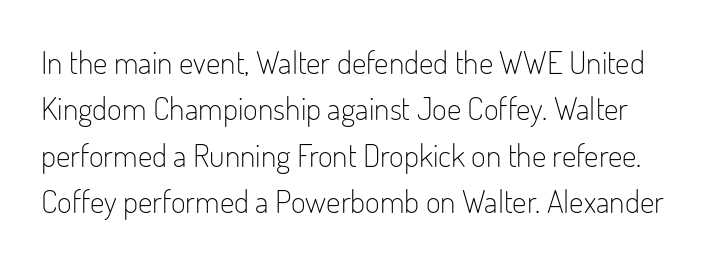
The axis of the letterforms is exactly vertical. Here the glyphs are tracked normally, forming tight word shapes. Counters stay open thanks to moderate or lighter strokes. Character widths vary here, with narrow letters taking less room than wide ones.
